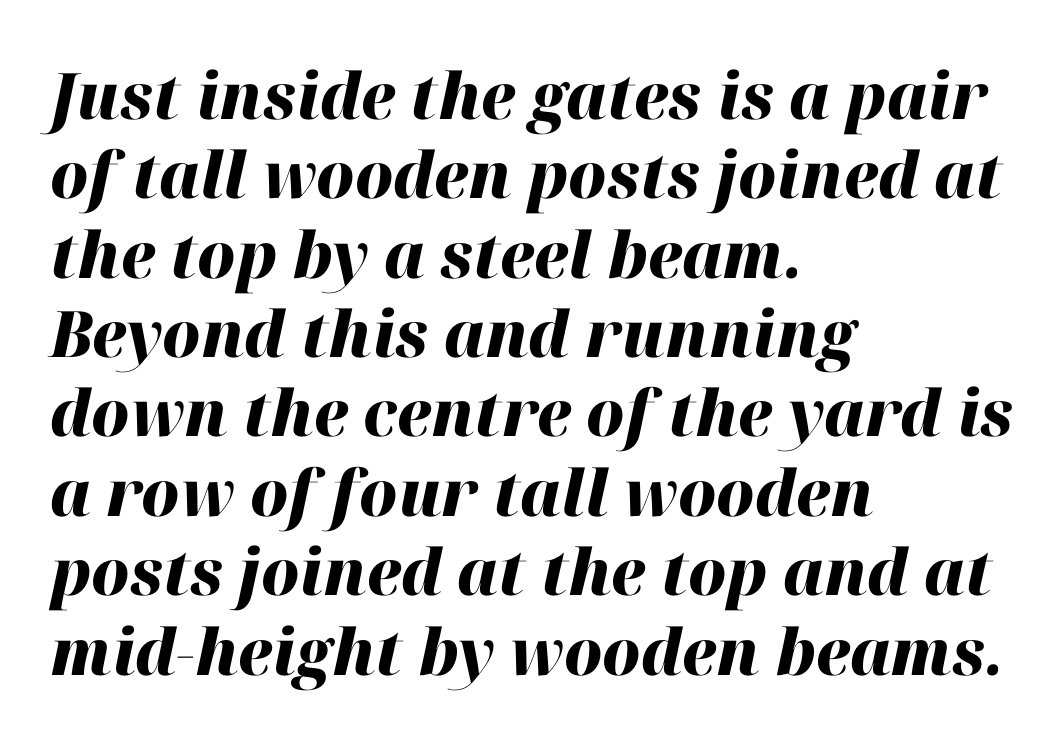
The image shows 64 px heavy type, italic (leaning right); set left-aligned, line spacing 1.24x, normal letter spacing, not underlined; high stroke contrast and a medium x-height.
